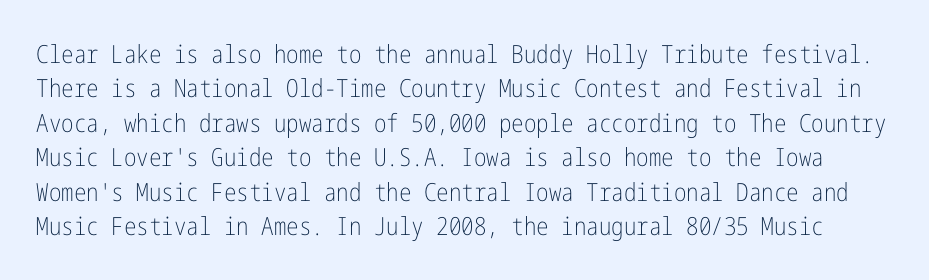
Q: Is the text bold? A: No.
Q: Is the text italic (slanted)? A: No, it is upright.
Q: Is the text underlined? A: No.
Q: Is the spacing between letters normal or unusually wide? A: Normal.
Q: Is the spacing between lines tight, normal or loose? A: Normal.
